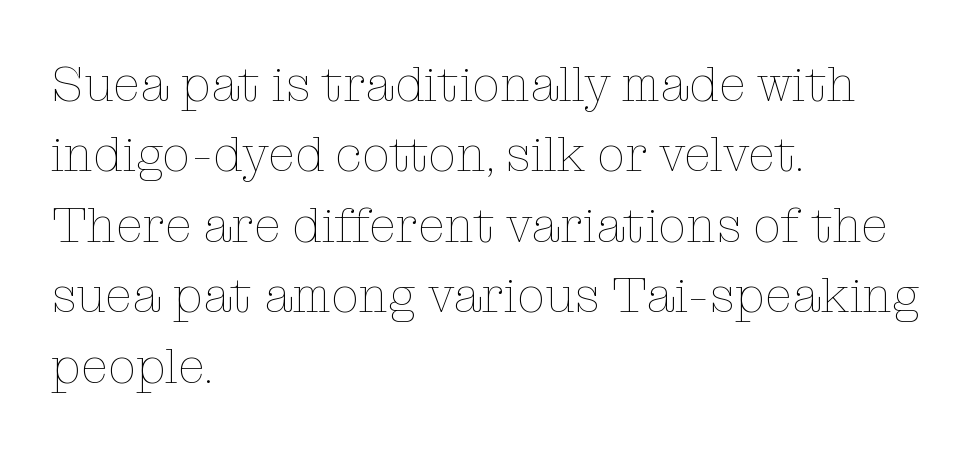
The image shows 50 px thin type, upright; set left-aligned, normal line spacing (1.41x), normal letter spacing, not underlined; low stroke contrast and a medium x-height.
